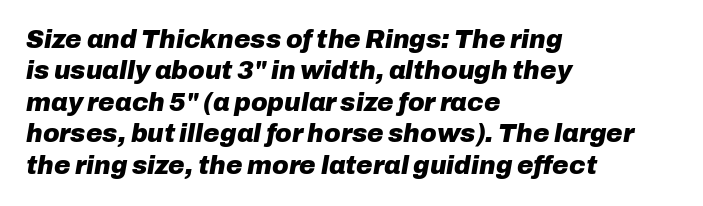
The zone under the glyphs is completely vacant. Leading: standard. Characters are canted at an angle relative to the baseline's perpendicular. Does the weight exceed regular? Yes, all the way to bold. You could call the tracking neutral — neither tight nor loose.
